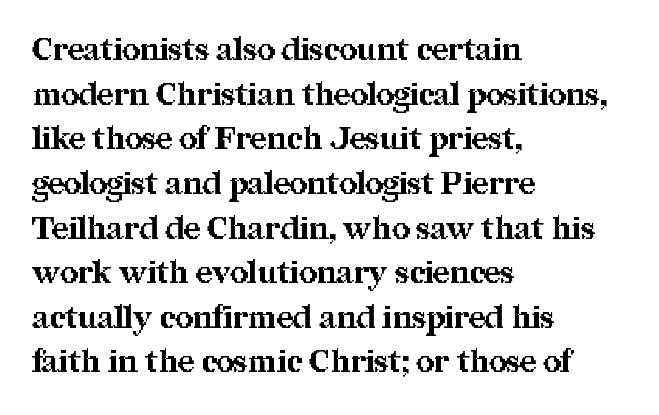
Q: Is the text bold? A: Yes.
Q: Is the text italic (slanted)? A: No, it is upright.
Q: Is the typeface a serif or a sans-serif typeface? A: Serif.
Q: Is the text underlined? A: No.
Q: How is the paragraph aligned? A: Left-aligned.
Q: Is the spacing between letters normal or unusually wide? A: Normal.
Q: Is the spacing between lines tight, normal or loose? A: Normal.
Q: Width (condensed, normal, or wide)? A: Normal.
Q: Stroke contrast? A: Medium.
Q: x-height? A: Medium.
Q: Monospaced? A: No.
